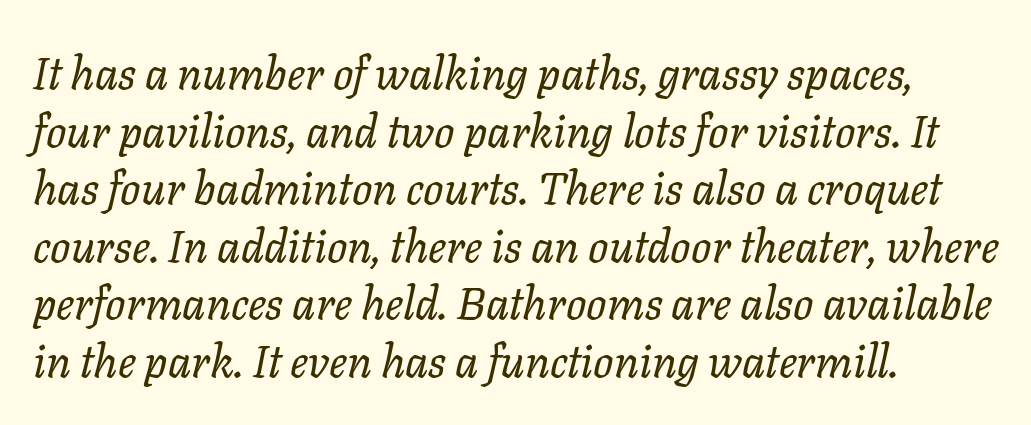
{"italic": "yes", "lean": "right", "slant_degrees": 11, "bold": "no", "weight": "regular", "width": "normal", "stroke_contrast": "low", "x_height": "medium", "monospaced": "no", "underline": "no", "align": "left", "line_spacing": "normal", "line_spacing_ratio": 1.28, "letter_spacing": "normal", "letter_spacing_em": 0.0, "glyph_px": 45}
